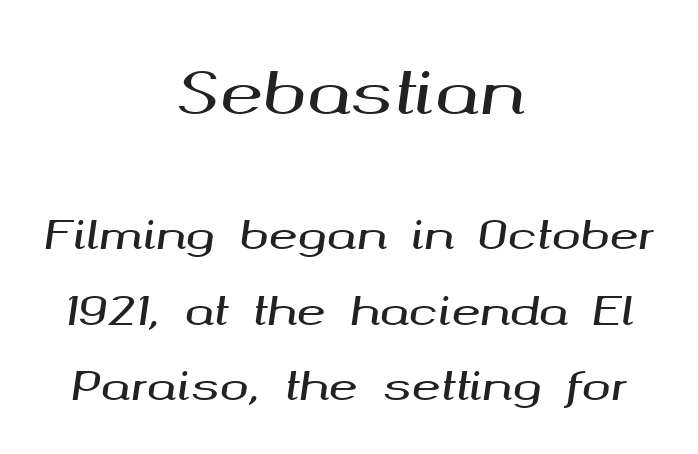
Leading is clearly above the norm, producing a sparse column. Varying glyph widths throughout — classic text-font behaviour. Descenders hang freely into open space. Slanted lettering throughout. Is the block centered? Yes — each line is placed symmetrically about the middle. Visually, the top section dominates because its glyphs are scaled up.
